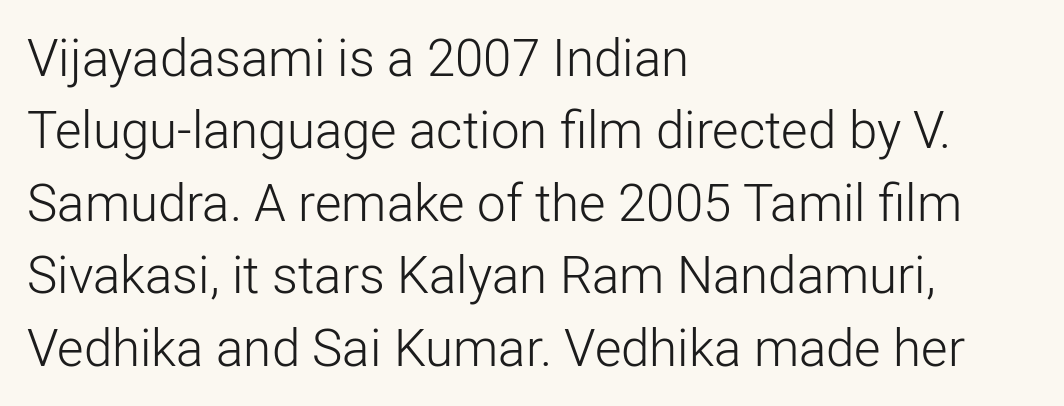
Q: Is the text bold? A: No.
Q: Is the text italic (slanted)? A: No, it is upright.
Q: Is the typeface a serif or a sans-serif typeface? A: Sans-serif.
Q: Is the text underlined? A: No.
Q: How is the paragraph aligned? A: Left-aligned.
Q: Is the spacing between letters normal or unusually wide? A: Normal.
Q: Is the spacing between lines tight, normal or loose? A: Normal.
Q: Width (condensed, normal, or wide)? A: Normal.
Q: Stroke contrast? A: Low.
Q: x-height? A: Medium.
Q: Monospaced? A: No.
